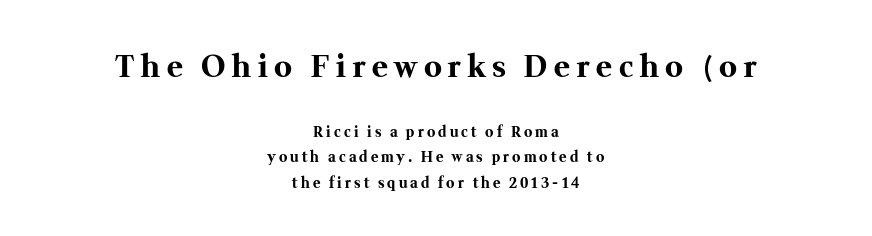
{"serif": "yes", "italic": "no", "bold": "yes", "weight": "bold", "width": "normal", "stroke_contrast": "medium", "x_height": "medium", "monospaced": "no", "underline": "no", "align": "center", "line_spacing_ratio": 1.82, "letter_spacing": "wide", "letter_spacing_em": 0.22, "larger_block": "first", "size_ratio": 2.14, "glyph_px": 30}
